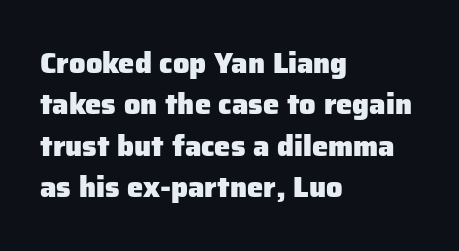
{"serif": "no", "italic": "no", "bold": "yes", "weight": "heavy", "width": "normal", "stroke_contrast": "low", "x_height": "medium", "monospaced": "no", "underline": "no", "align": "left", "line_spacing": "normal", "line_spacing_ratio": 1.43, "letter_spacing": "normal", "letter_spacing_em": 0.0, "glyph_px": 29}
